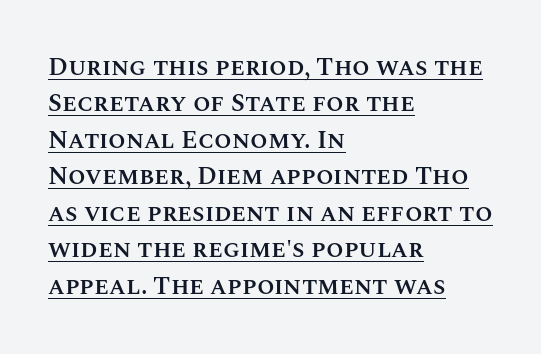
{"italic": "no", "bold": "semi", "underline": "yes", "align": "left", "line_spacing": "normal", "line_spacing_ratio": 1.46, "letter_spacing": "normal", "letter_spacing_em": 0.0, "glyph_px": 25}
